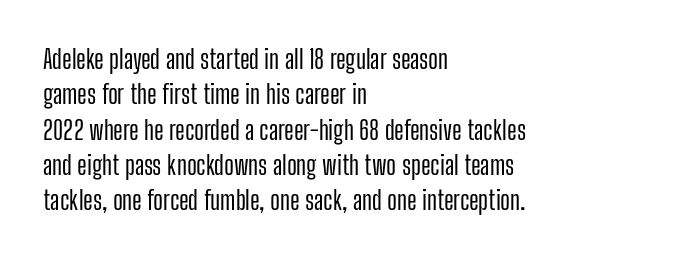
Q: Is the text italic (slanted)? A: No, it is upright.
Q: Is the text underlined? A: No.
Q: How is the paragraph aligned? A: Left-aligned.
Q: Is the spacing between letters normal or unusually wide? A: Normal.
Q: Is the spacing between lines tight, normal or loose? A: Normal.
